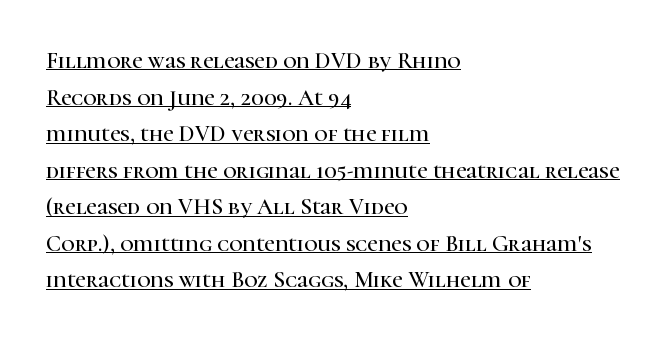
The image shows 23 px text type, upright; set left-aligned, normal line spacing (1.59x), normal letter spacing, underlined.
